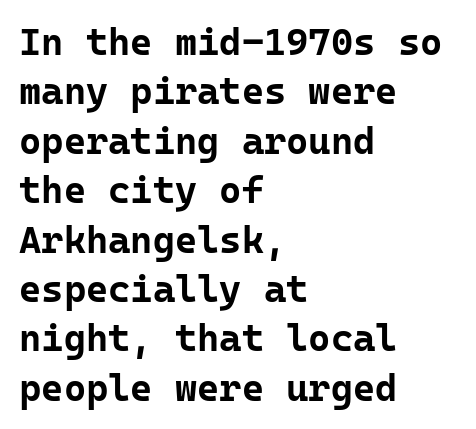
Q: Is the text bold? A: Yes.
Q: Is the text italic (slanted)? A: No, it is upright.
Q: Is the typeface a serif or a sans-serif typeface? A: Sans-serif.
Q: Is the text underlined? A: No.
Q: How is the paragraph aligned? A: Left-aligned.
Q: Is the spacing between letters normal or unusually wide? A: Normal.
Q: Is the spacing between lines tight, normal or loose? A: Normal.
Q: Width (condensed, normal, or wide)? A: Normal.
Q: Stroke contrast? A: Low.
Q: x-height? A: Medium.
Q: Monospaced? A: Yes.
